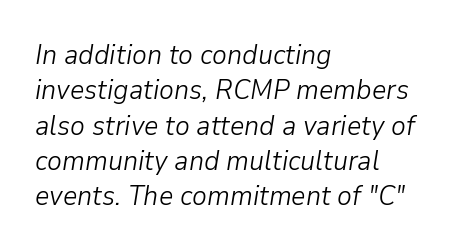
{"italic": "yes", "lean": "right", "slant_degrees": 9, "bold": "no", "weight": "light", "width": "normal", "stroke_contrast": "low", "x_height": "medium", "monospaced": "no", "underline": "no", "align": "left", "line_spacing": "normal", "line_spacing_ratio": 1.26, "letter_spacing": "normal", "letter_spacing_em": 0.0, "glyph_px": 28}
